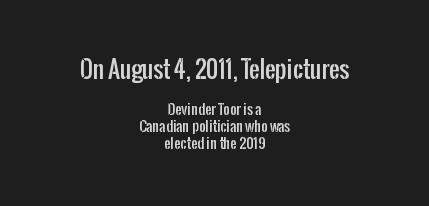
Q: Is the text italic (slanted)? A: No, it is upright.
Q: Is the text underlined? A: No.
Q: How is the paragraph aligned? A: Centered.
Q: Is the spacing between letters normal or unusually wide? A: Normal.
Q: Which block of text is set in a larger size, the first (top) or the second (bottom)? A: The first (top) one.
